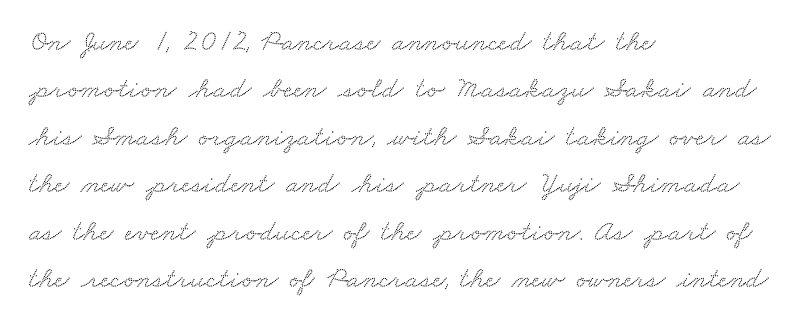
The image shows 30 px wide serif type; set left-aligned, normal line spacing (1.58x), normal letter spacing, not underlined; medium stroke contrast and a small x-height.
